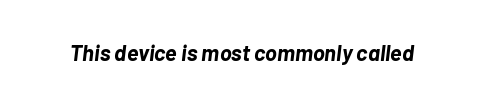
{"italic": "yes", "lean": "right", "slant_degrees": 7, "bold": "yes", "underline": "no", "letter_spacing": "normal", "letter_spacing_em": 0.0, "glyph_px": 22}
